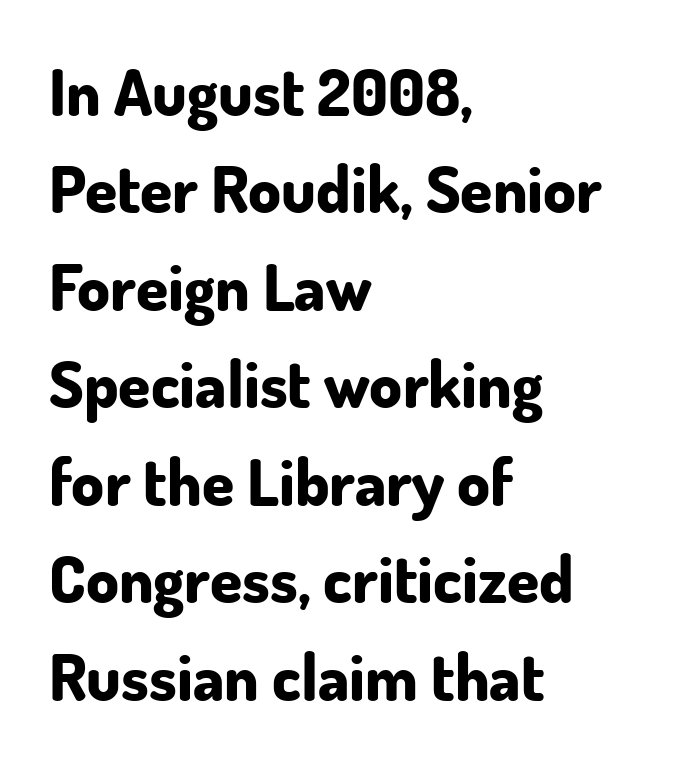
Q: Is the text bold? A: Yes.
Q: Is the text italic (slanted)? A: No, it is upright.
Q: Is the typeface a serif or a sans-serif typeface? A: Sans-serif.
Q: Is the text underlined? A: No.
Q: How is the paragraph aligned? A: Left-aligned.
Q: Is the spacing between letters normal or unusually wide? A: Normal.
Q: Is the spacing between lines tight, normal or loose? A: Normal.
Q: Width (condensed, normal, or wide)? A: Normal.
Q: Stroke contrast? A: Low.
Q: x-height? A: Small.
Q: Monospaced? A: No.
